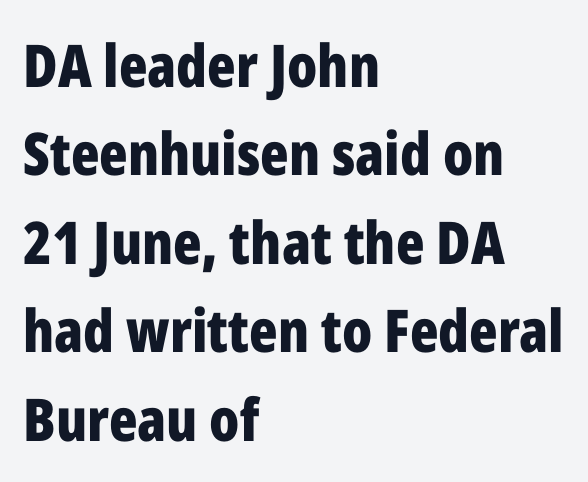
{"serif": "no", "italic": "no", "bold": "yes", "weight": "bold", "width": "condensed", "stroke_contrast": "low", "x_height": "medium", "monospaced": "no", "underline": "no", "align": "left", "line_spacing": "normal", "line_spacing_ratio": 1.5, "letter_spacing": "normal", "letter_spacing_em": 0.0, "glyph_px": 59}
